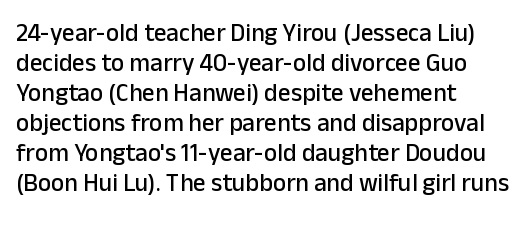
Italic? Not at all — the glyphs are vertical. Only glyphs here, with clear space below each row. Does the copy run flush right? No — it runs flush left. The letters sit at their default tracking, neither squeezed nor spread.
